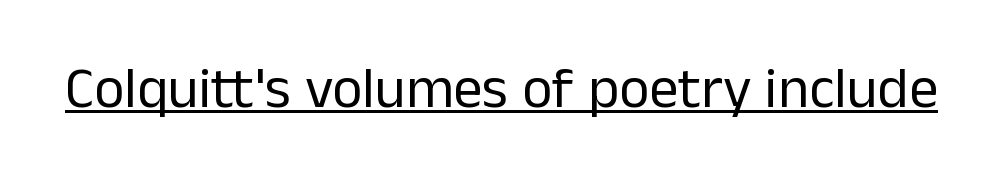
Q: Is the text bold? A: No.
Q: Is the text italic (slanted)? A: No, it is upright.
Q: Is the typeface a serif or a sans-serif typeface? A: Sans-serif.
Q: Is the text underlined? A: Yes.
Q: Is the spacing between letters normal or unusually wide? A: Normal.
Q: Width (condensed, normal, or wide)? A: Normal.
Q: Stroke contrast? A: Low.
Q: x-height? A: Medium.
Q: Monospaced? A: No.
